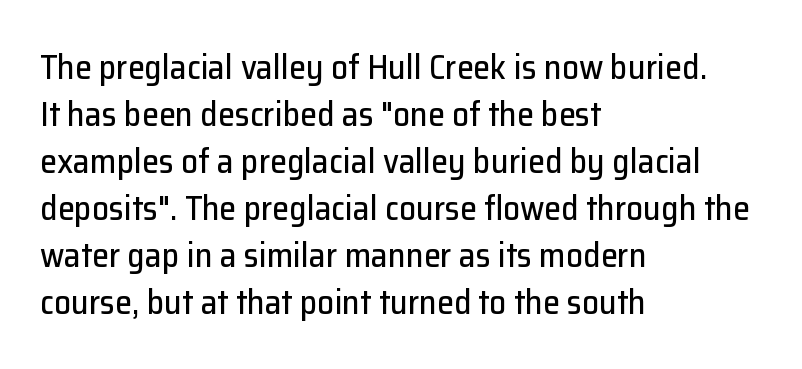
The image shows 34 px sans-serif type, upright; set left-aligned, normal line spacing (1.38x), normal letter spacing, not underlined; low stroke contrast and a medium x-height.
